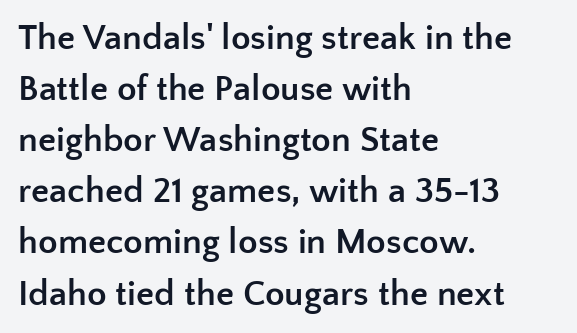
Q: Is the text bold? A: Yes.
Q: Is the text italic (slanted)? A: No, it is upright.
Q: Is the typeface a serif or a sans-serif typeface? A: Sans-serif.
Q: Is the text underlined? A: No.
Q: How is the paragraph aligned? A: Left-aligned.
Q: Is the spacing between letters normal or unusually wide? A: Normal.
Q: Is the spacing between lines tight, normal or loose? A: Normal.
Q: Width (condensed, normal, or wide)? A: Normal.
Q: Stroke contrast? A: Low.
Q: x-height? A: Medium.
Q: Monospaced? A: No.
